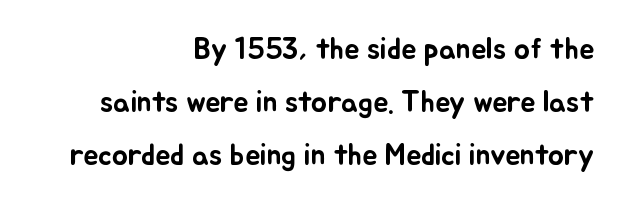
{"italic": "no", "width": "normal", "stroke_contrast": "low", "x_height": "small", "monospaced": "no", "underline": "no", "align": "right", "line_spacing_ratio": 1.76, "letter_spacing": "normal", "letter_spacing_em": 0.0, "glyph_px": 30}
